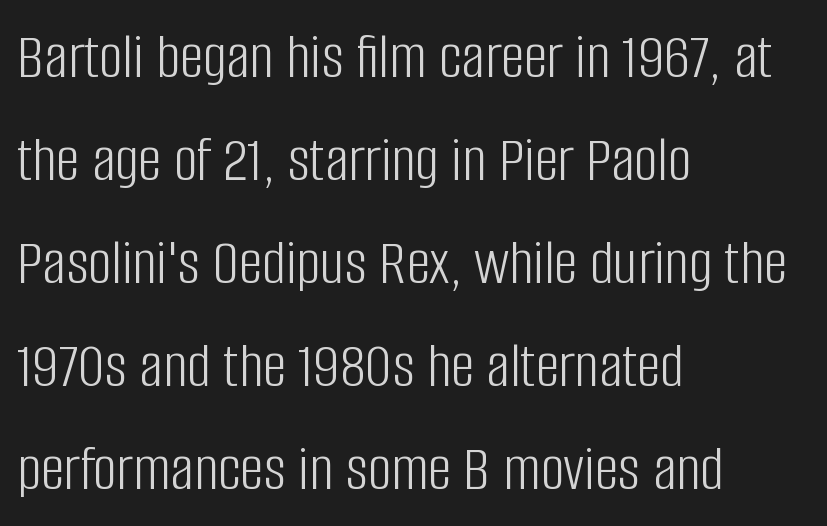
Q: Is the text bold? A: No.
Q: Is the text italic (slanted)? A: No, it is upright.
Q: Is the typeface a serif or a sans-serif typeface? A: Sans-serif.
Q: Is the text underlined? A: No.
Q: How is the paragraph aligned? A: Left-aligned.
Q: Is the spacing between letters normal or unusually wide? A: Normal.
Q: Is the spacing between lines tight, normal or loose? A: Normal.
Q: Width (condensed, normal, or wide)? A: Condensed.
Q: Stroke contrast? A: Low.
Q: x-height? A: Large.
Q: Monospaced? A: No.
